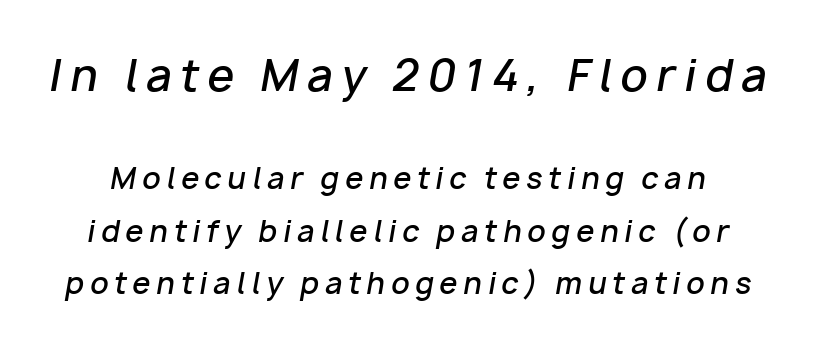
Top chunk: large. Bottom chunk: small. The letters are spread apart with noticeably loose tracking. The text carries the slant typical of an italic or oblique font. Type without underlining. Is this a fixed-width face? No — the glyphs have proportional, varying widths.
